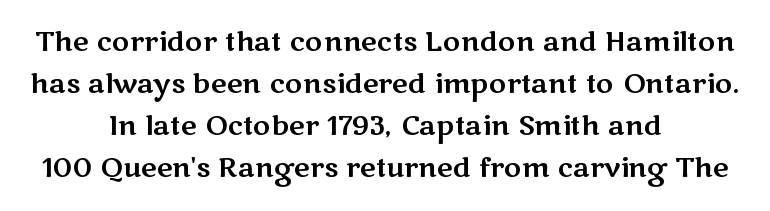
Q: Is the text italic (slanted)? A: No, it is upright.
Q: Is the text underlined? A: No.
Q: How is the paragraph aligned? A: Centered.
Q: Is the spacing between letters normal or unusually wide? A: Normal.
Q: Is the spacing between lines tight, normal or loose? A: Normal.
